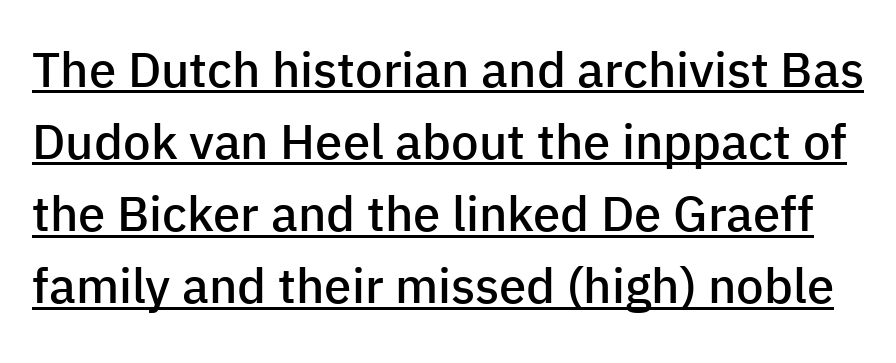
Q: Is the text bold? A: Semi-bold.
Q: Is the text italic (slanted)? A: No, it is upright.
Q: Is the typeface a serif or a sans-serif typeface? A: Sans-serif.
Q: Is the text underlined? A: Yes.
Q: Is the spacing between letters normal or unusually wide? A: Normal.
Q: Is the spacing between lines tight, normal or loose? A: Normal.
Q: Width (condensed, normal, or wide)? A: Normal.
Q: Stroke contrast? A: Low.
Q: x-height? A: Medium.
Q: Monospaced? A: No.
